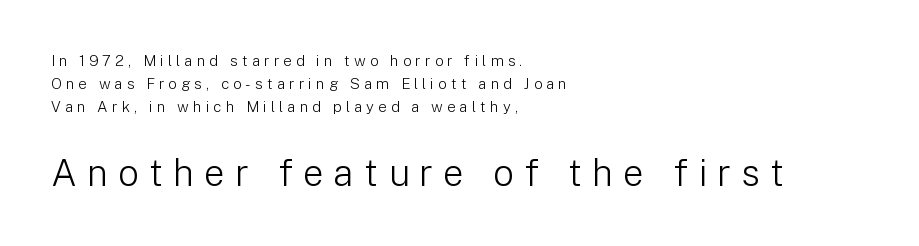
Q: Is the text bold? A: No.
Q: Is the text italic (slanted)? A: No, it is upright.
Q: Is the typeface a serif or a sans-serif typeface? A: Sans-serif.
Q: Is the text underlined? A: No.
Q: How is the paragraph aligned? A: Left-aligned.
Q: Is the spacing between letters normal or unusually wide? A: Unusually wide.
Q: Is the spacing between lines tight, normal or loose? A: Normal.
Q: Which block of text is set in a larger size, the first (top) or the second (bottom)? A: The second (bottom) one.
Q: Width (condensed, normal, or wide)? A: Normal.
Q: Stroke contrast? A: Low.
Q: x-height? A: Medium.
Q: Monospaced? A: No.
